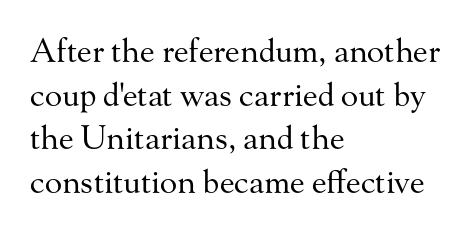
These lines are rendered in a variable-pitch font. How would I describe the line gaps? Plain and ordinary. The rag falls on the right side of this text block. Vertical stems look standard width or narrower in stroke. Beneath every word, the page is bare.
